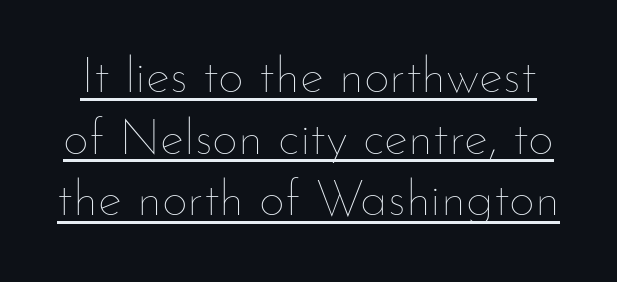
A roman cut, with each character standing at attention. No letter is thick-stroked: the sample isn't bold. You can see a thin bar hugging the bottom of the glyphs. Think of a printed novel: that variable character pitch is what you see here.
